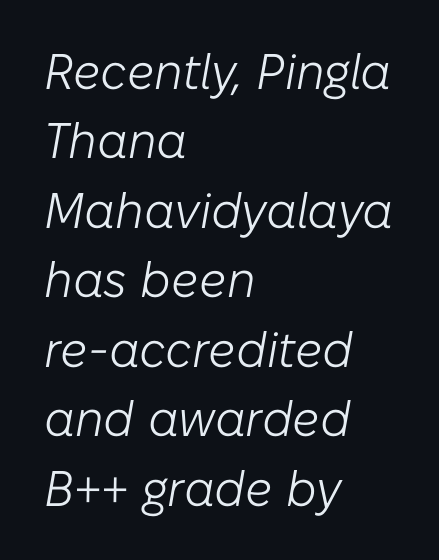
{"italic": "yes", "lean": "right", "slant_degrees": 10, "bold": "no", "weight": "light", "width": "normal", "stroke_contrast": "low", "x_height": "medium", "monospaced": "no", "underline": "no", "align": "left", "line_spacing": "normal", "line_spacing_ratio": 1.39, "letter_spacing": "normal", "letter_spacing_em": 0.0, "glyph_px": 50}
